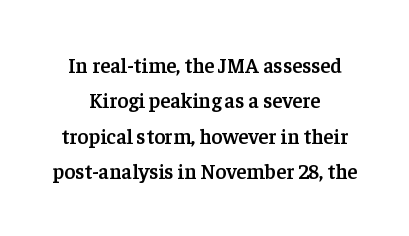
Q: Is the text bold? A: Semi-bold.
Q: Is the text italic (slanted)? A: No, it is upright.
Q: Is the text underlined? A: No.
Q: How is the paragraph aligned? A: Centered.
Q: Is the spacing between letters normal or unusually wide? A: Normal.
Q: Is the spacing between lines tight, normal or loose? A: Normal.
